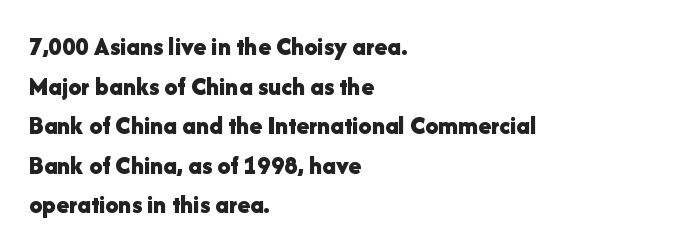
Line spacing here is normal. Words float on clear page, feet unadorned. Each glyph is drawn with heavy, bold strokes. There is no visible air inserted between adjacent glyphs. These lines are set flush left with a ragged right edge. This is roman type, the default non-slanted kind.
